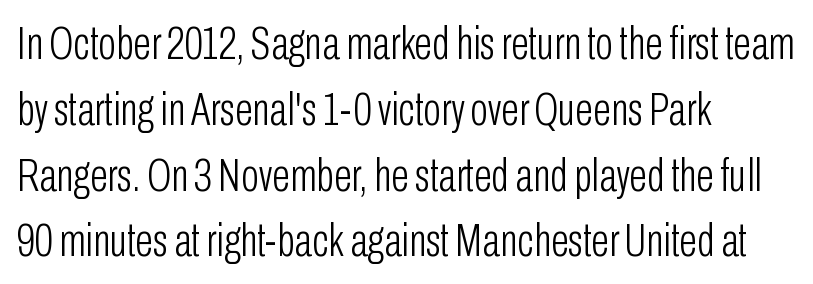
The image shows 47 px light, condensed sans-serif type, upright; set left-aligned, normal line spacing (1.4x), normal letter spacing, not underlined; low stroke contrast and a medium x-height.
